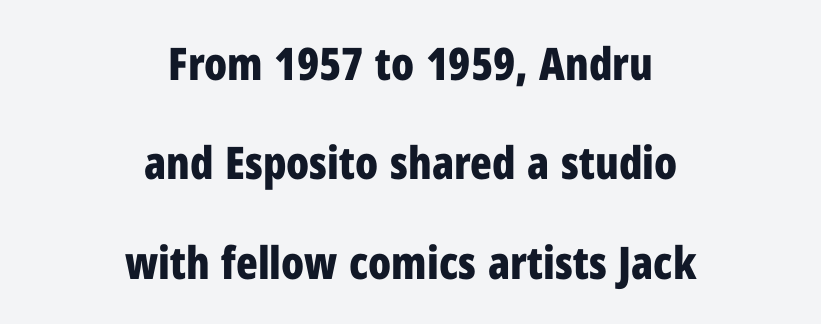
Characters follow at the spacing the type designer built in. The paragraph shown floats in the horizontal middle. Only glyphs here, with clear space below each row. Style check: upright. The sample has been set heavy, in full bold.
